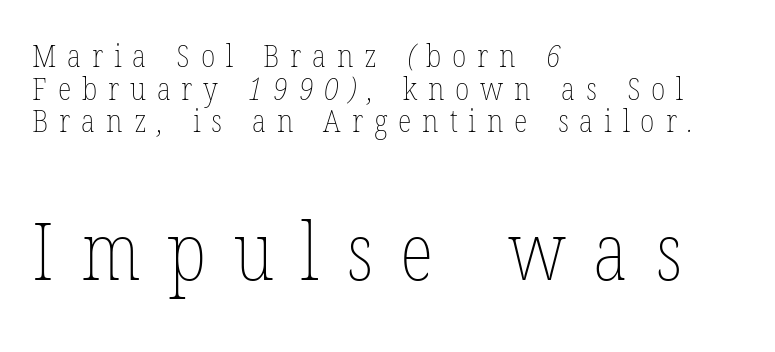
Q: Is the text bold? A: No.
Q: Is the text underlined? A: No.
Q: How is the paragraph aligned? A: Left-aligned.
Q: Is the spacing between letters normal or unusually wide? A: Unusually wide.
Q: Is the spacing between lines tight, normal or loose? A: Tight.
Q: Which block of text is set in a larger size, the first (top) or the second (bottom)? A: The second (bottom) one.
Q: Width (condensed, normal, or wide)? A: Condensed.
Q: Stroke contrast? A: Low.
Q: x-height? A: Medium.
Q: Monospaced? A: No.
